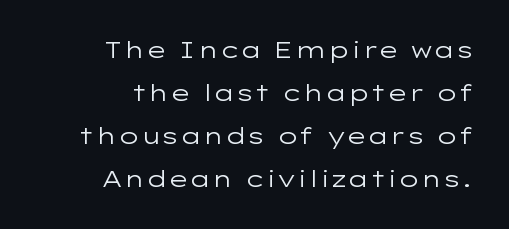
The image shows 23 px text type, upright; set right-aligned, line spacing 1.87x, normal letter spacing, not underlined.
